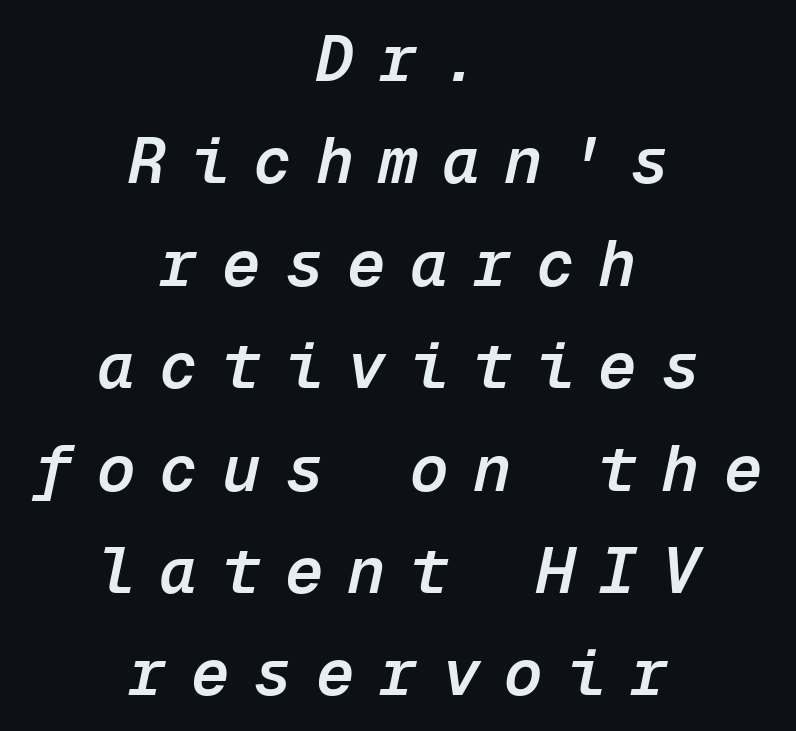
The image shows 64 px semibold type, italic (leaning right), monospaced; set centered, normal line spacing (1.6x), unusually wide letter spacing (+0.38 em), not underlined; low stroke contrast and a medium x-height.
